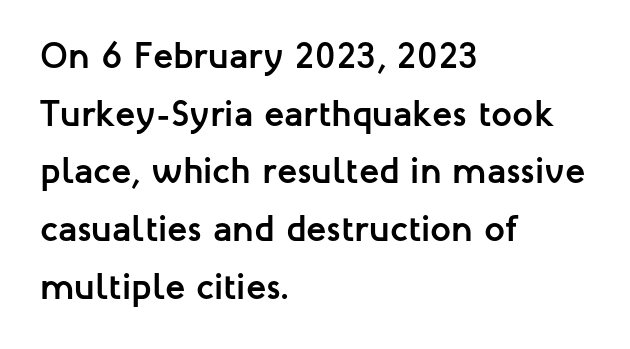
The characters display no serif detailing; their extremities are plain. Rows of type keep a routine distance in the vertical direction. No extra tracking has been applied to these lines. Each line starts at the same left margin while the right side varies. The rendering uses natural spacing where letterforms have individual widths.
